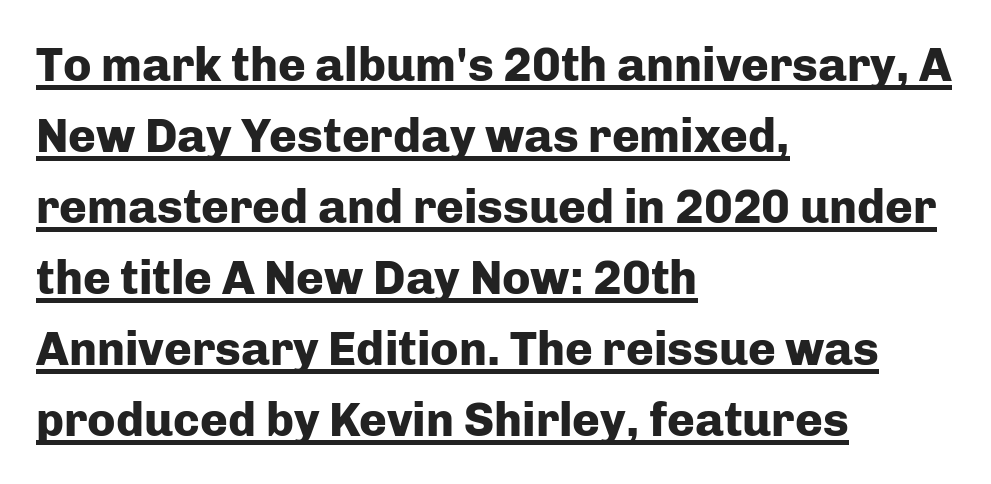
Q: Is the text bold? A: Yes.
Q: Is the text italic (slanted)? A: No, it is upright.
Q: Is the typeface a serif or a sans-serif typeface? A: Sans-serif.
Q: Is the text underlined? A: Yes.
Q: How is the paragraph aligned? A: Left-aligned.
Q: Is the spacing between letters normal or unusually wide? A: Normal.
Q: Is the spacing between lines tight, normal or loose? A: Normal.
Q: Width (condensed, normal, or wide)? A: Normal.
Q: Stroke contrast? A: Low.
Q: x-height? A: Medium.
Q: Monospaced? A: No.
